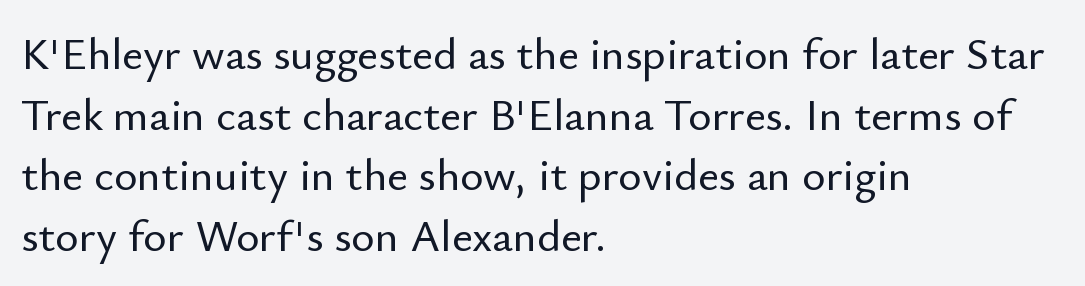
The image shows 45 px sans-serif type, upright; set left-aligned, normal line spacing (1.35x), normal letter spacing, not underlined; low stroke contrast and a small x-height.
